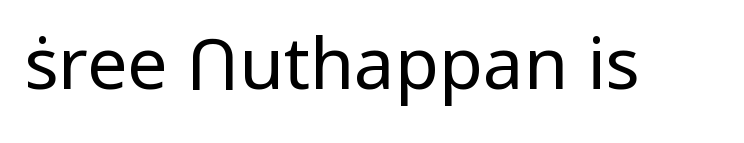
{"serif": "no", "italic": "no", "bold": "no", "weight": "regular", "width": "normal", "stroke_contrast": "low", "x_height": "medium", "monospaced": "no", "underline": "no", "letter_spacing": "normal", "letter_spacing_em": 0.0, "glyph_px": 72}
